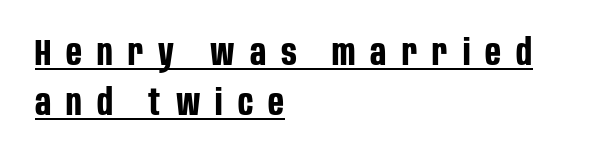
{"serif": "no", "italic": "no", "bold": "yes", "weight": "bold", "width": "condensed", "stroke_contrast": "low", "x_height": "large", "monospaced": "no", "underline": "yes", "align": "left", "line_spacing": "normal", "line_spacing_ratio": 1.36, "letter_spacing": "wide", "letter_spacing_em": 0.41, "glyph_px": 37}
